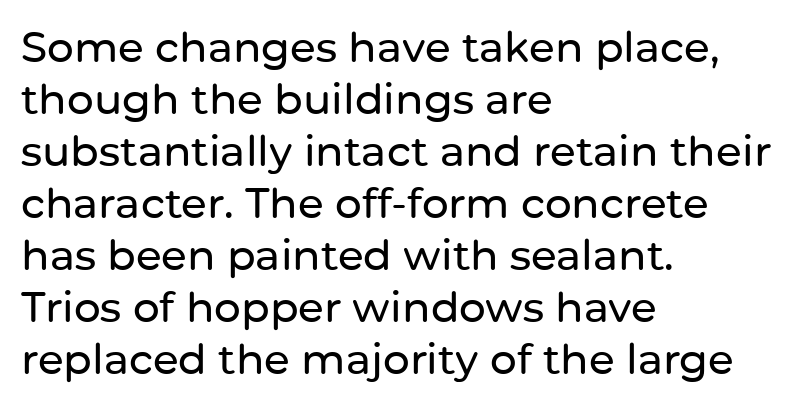
Q: Is the text italic (slanted)? A: No, it is upright.
Q: Is the typeface a serif or a sans-serif typeface? A: Sans-serif.
Q: Is the text underlined? A: No.
Q: How is the paragraph aligned? A: Left-aligned.
Q: Is the spacing between letters normal or unusually wide? A: Normal.
Q: Width (condensed, normal, or wide)? A: Normal.
Q: Stroke contrast? A: Low.
Q: x-height? A: Medium.
Q: Monospaced? A: No.
